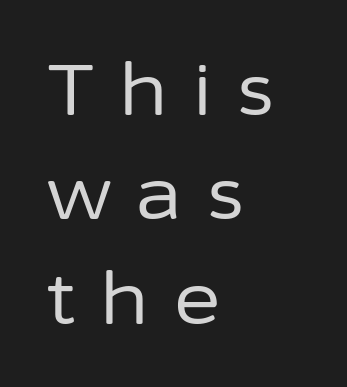
{"serif": "no", "italic": "no", "bold": "no", "weight": "regular", "width": "normal", "stroke_contrast": "low", "x_height": "medium", "monospaced": "no", "underline": "no", "align": "left", "line_spacing": "normal", "line_spacing_ratio": 1.45, "letter_spacing": "wide", "letter_spacing_em": 0.33, "glyph_px": 72}
